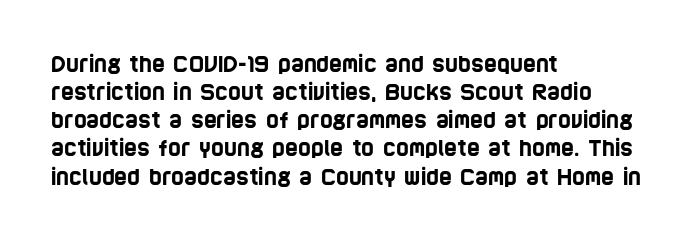
The image shows 22 px text type; set left-aligned, normal line spacing (1.28x), normal letter spacing, not underlined.
